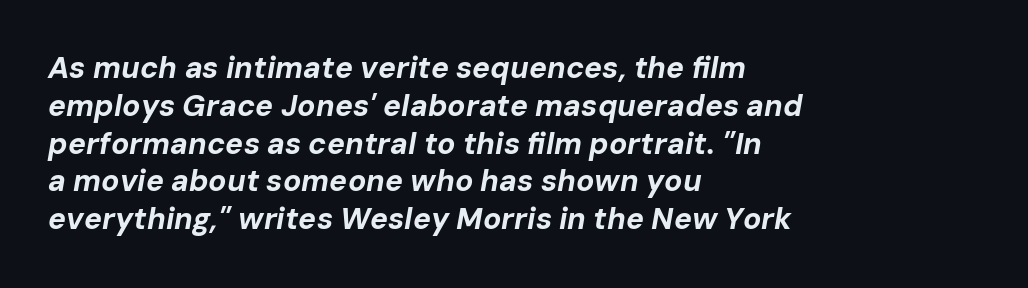
Q: Is the text bold? A: Yes.
Q: Is the text italic (slanted)? A: Yes, it leans right by about 10 degrees.
Q: Is the text underlined? A: No.
Q: How is the paragraph aligned? A: Left-aligned.
Q: Is the spacing between letters normal or unusually wide? A: Normal.
Q: Is the spacing between lines tight, normal or loose? A: Normal.
Q: Width (condensed, normal, or wide)? A: Normal.
Q: Stroke contrast? A: Low.
Q: x-height? A: Medium.
Q: Monospaced? A: No.
